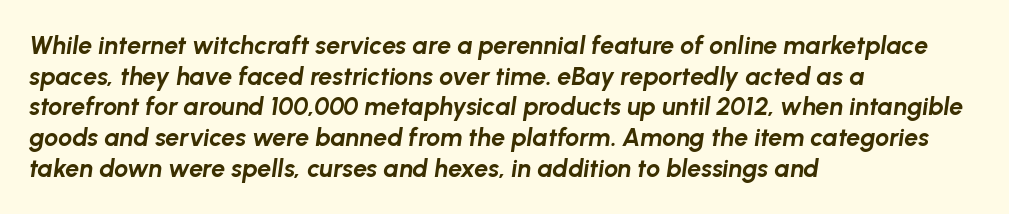
{"italic": "yes", "lean": "right", "slant_degrees": 8, "bold": "yes", "underline": "no", "align": "left", "line_spacing_ratio": 1.23, "letter_spacing": "normal", "letter_spacing_em": 0.0, "glyph_px": 25}
